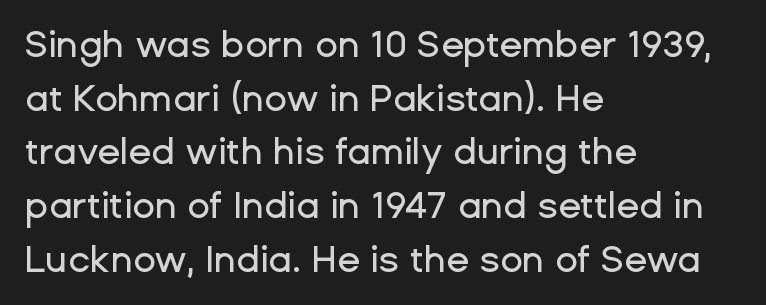
Q: Is the text italic (slanted)? A: No, it is upright.
Q: Is the typeface a serif or a sans-serif typeface? A: Sans-serif.
Q: Is the text underlined? A: No.
Q: How is the paragraph aligned? A: Left-aligned.
Q: Is the spacing between letters normal or unusually wide? A: Normal.
Q: Is the spacing between lines tight, normal or loose? A: Normal.
Q: Width (condensed, normal, or wide)? A: Normal.
Q: Stroke contrast? A: Low.
Q: x-height? A: Medium.
Q: Monospaced? A: No.
